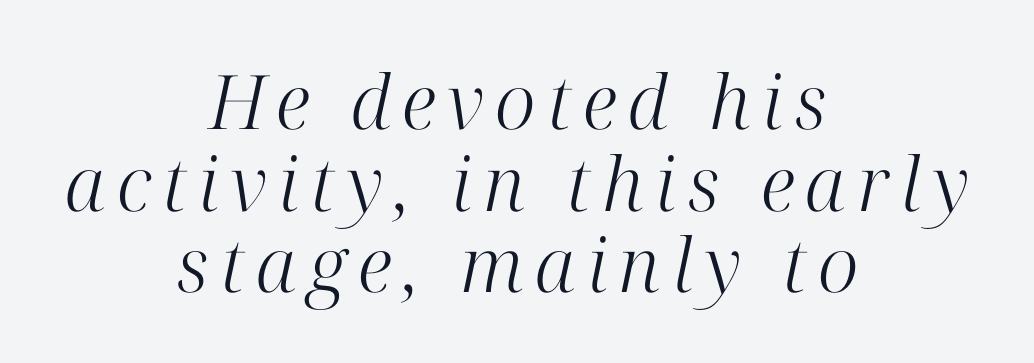
Q: Is the text bold? A: No.
Q: Is the text italic (slanted)? A: Yes, it leans right by about 12 degrees.
Q: Is the typeface a serif or a sans-serif typeface? A: Serif.
Q: Is the text underlined? A: No.
Q: How is the paragraph aligned? A: Centered.
Q: Is the spacing between lines tight, normal or loose? A: Tight.
Q: Width (condensed, normal, or wide)? A: Normal.
Q: Stroke contrast? A: High.
Q: x-height? A: Medium.
Q: Monospaced? A: No.
